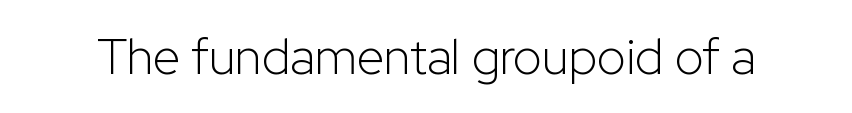
The image shows 50 px light sans-serif type, upright; set normal letter spacing, not underlined; low stroke contrast and a medium x-height.
